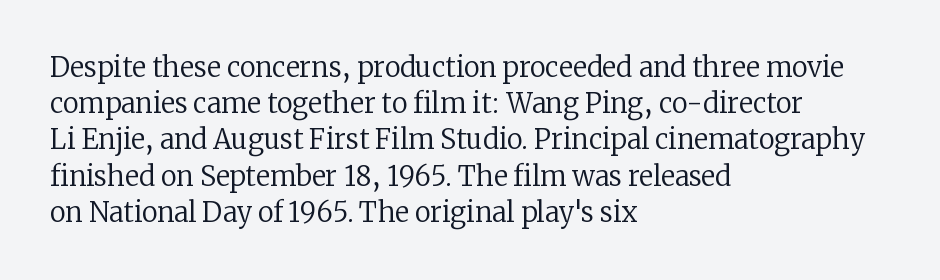
Q: Is the text bold? A: No.
Q: Is the text italic (slanted)? A: No, it is upright.
Q: Is the text underlined? A: No.
Q: How is the paragraph aligned? A: Left-aligned.
Q: Is the spacing between letters normal or unusually wide? A: Normal.
Q: Is the spacing between lines tight, normal or loose? A: Normal.
